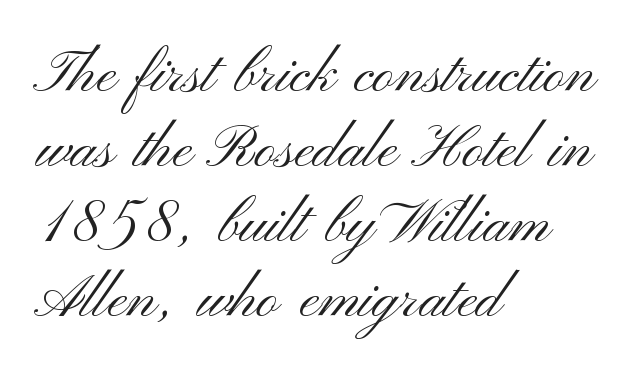
Q: Is the text bold? A: No.
Q: Is the text italic (slanted)? A: Yes.
Q: Is the typeface a serif or a sans-serif typeface? A: Sans-serif.
Q: Is the text underlined? A: No.
Q: How is the paragraph aligned? A: Left-aligned.
Q: Is the spacing between letters normal or unusually wide? A: Normal.
Q: Is the spacing between lines tight, normal or loose? A: Normal.
Q: Width (condensed, normal, or wide)? A: Wide.
Q: Stroke contrast? A: Medium.
Q: x-height? A: Small.
Q: Monospaced? A: No.
